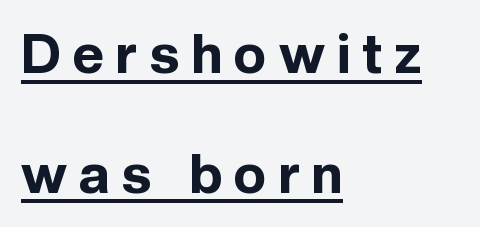
Q: Is the text bold? A: Yes.
Q: Is the text italic (slanted)? A: No, it is upright.
Q: Is the typeface a serif or a sans-serif typeface? A: Sans-serif.
Q: Is the text underlined? A: Yes.
Q: How is the paragraph aligned? A: Left-aligned.
Q: Is the spacing between letters normal or unusually wide? A: Unusually wide.
Q: Is the spacing between lines tight, normal or loose? A: Loose.
Q: Width (condensed, normal, or wide)? A: Normal.
Q: x-height? A: Medium.
Q: Monospaced? A: No.
